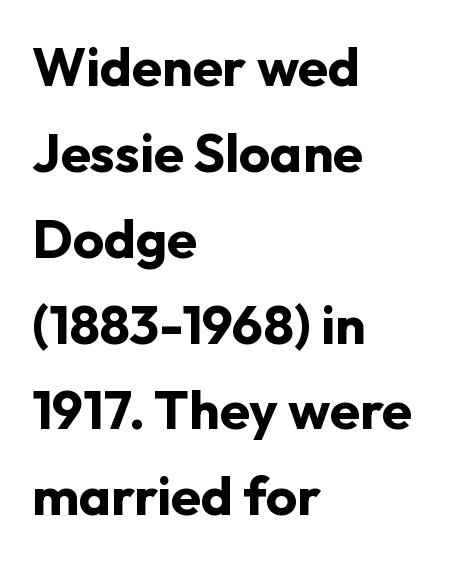
{"serif": "no", "italic": "no", "bold": "yes", "weight": "bold", "width": "normal", "stroke_contrast": "low", "x_height": "medium", "monospaced": "no", "underline": "no", "align": "left", "line_spacing": "normal", "line_spacing_ratio": 1.59, "letter_spacing": "normal", "letter_spacing_em": 0.0, "glyph_px": 54}
